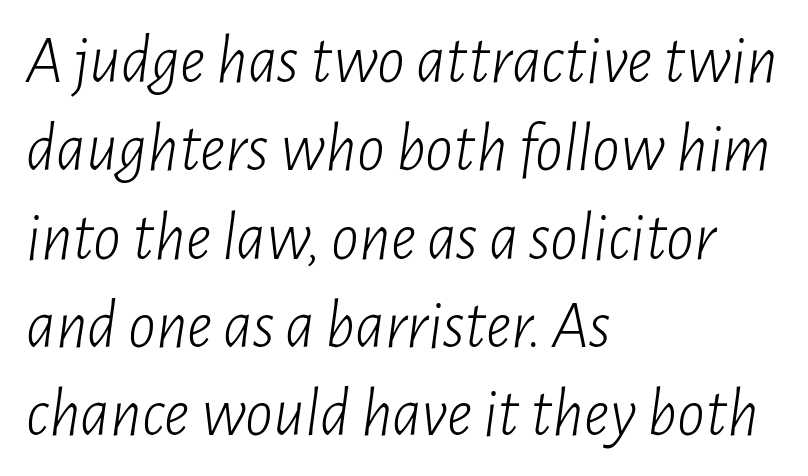
{"italic": "yes", "lean": "right", "slant_degrees": 7, "bold": "no", "weight": "light", "width": "condensed", "stroke_contrast": "low", "x_height": "medium", "monospaced": "no", "underline": "no", "align": "left", "line_spacing": "normal", "line_spacing_ratio": 1.28, "letter_spacing": "normal", "letter_spacing_em": 0.0, "glyph_px": 69}
